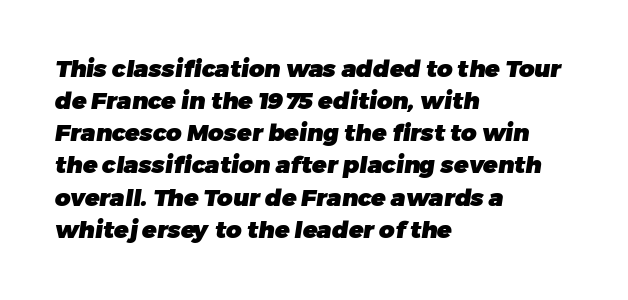
The image shows 24 px bold type; set left-aligned, normal line spacing (1.34x), normal letter spacing, not underlined.
